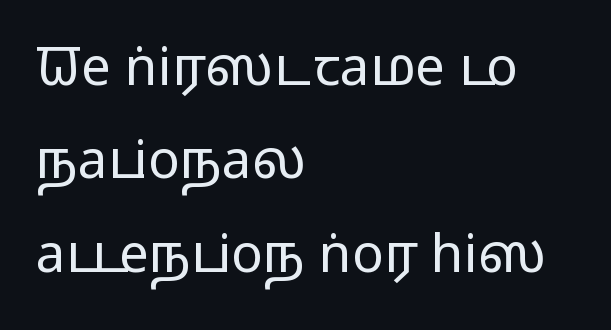
The image shows 53 px regular-weight, wide sans-serif type, upright; set left-aligned, line spacing 1.76x, normal letter spacing, not underlined; low stroke contrast and a medium x-height.
